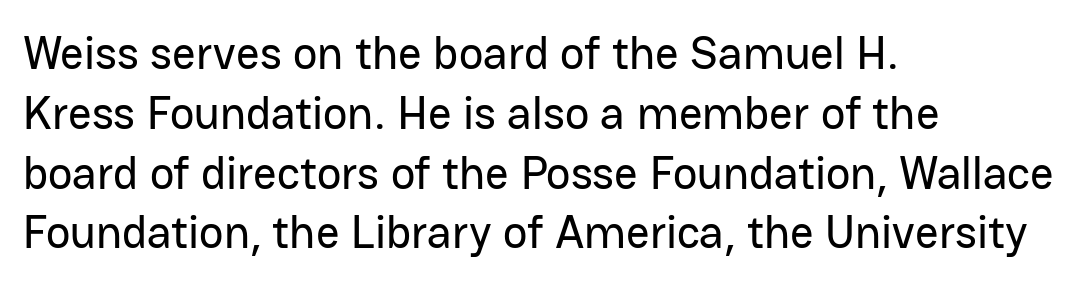
Think of a printed novel: that variable character pitch is what you see here. You can tell from the bare stems that sans-serif type was used. Tracking value appears to be zero — textbook default spacing. Does the leading feel generous? No, just average. Which margin do the lines hug? The left one — the right edge is uneven. The typography opts for an upright posture over an oblique one.
